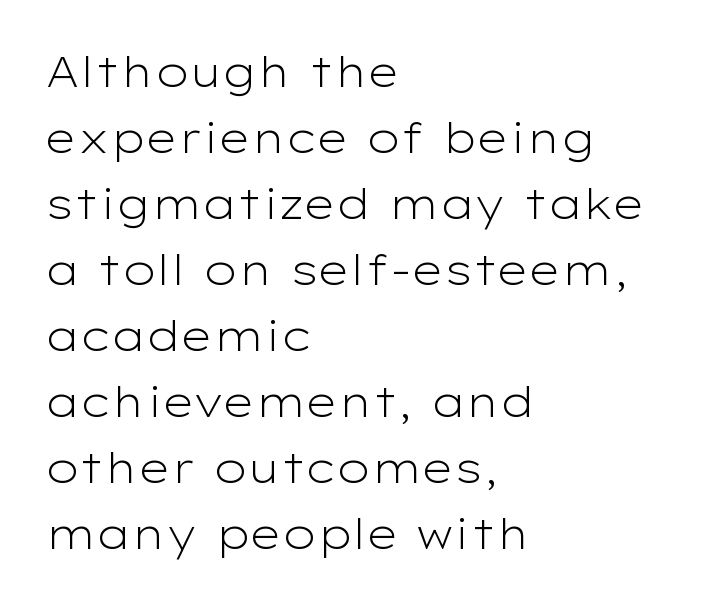
Q: Is the text bold? A: No.
Q: Is the text italic (slanted)? A: No, it is upright.
Q: Is the typeface a serif or a sans-serif typeface? A: Sans-serif.
Q: Is the text underlined? A: No.
Q: How is the paragraph aligned? A: Left-aligned.
Q: Is the spacing between letters normal or unusually wide? A: Normal.
Q: Is the spacing between lines tight, normal or loose? A: Normal.
Q: Width (condensed, normal, or wide)? A: Wide.
Q: Stroke contrast? A: Low.
Q: x-height? A: Medium.
Q: Monospaced? A: No.
